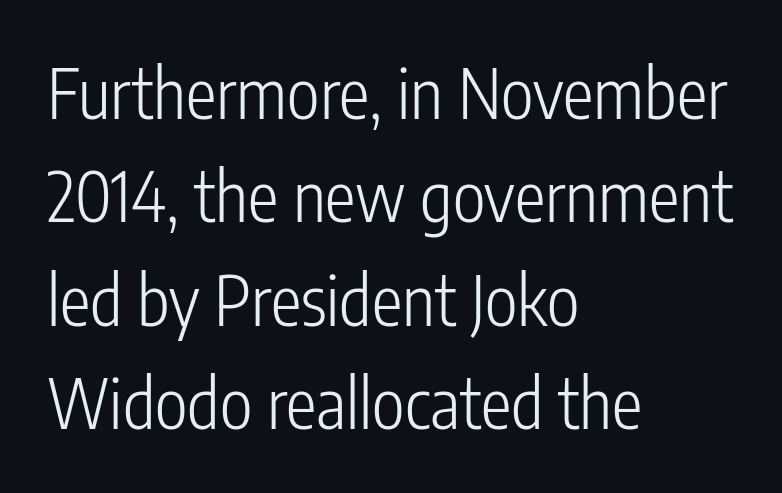
{"serif": "no", "italic": "no", "bold": "no", "weight": "light", "width": "condensed", "stroke_contrast": "low", "x_height": "medium", "monospaced": "no", "underline": "no", "align": "left", "line_spacing": "normal", "line_spacing_ratio": 1.5, "letter_spacing": "normal", "letter_spacing_em": 0.0, "glyph_px": 69}
